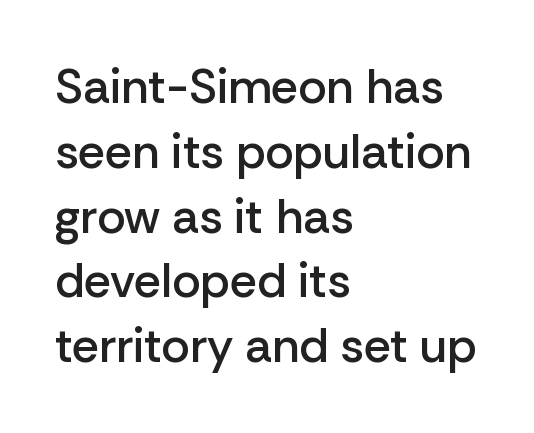
{"serif": "no", "italic": "no", "bold": "semi", "weight": "semibold", "width": "normal", "stroke_contrast": "low", "x_height": "medium", "monospaced": "no", "underline": "no", "align": "left", "line_spacing": "normal", "line_spacing_ratio": 1.35, "letter_spacing": "normal", "letter_spacing_em": 0.0, "glyph_px": 48}
